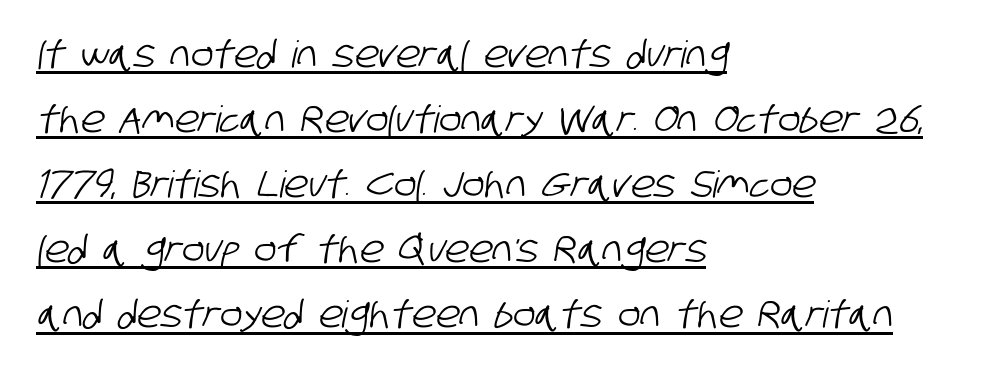
Q: Is the typeface a serif or a sans-serif typeface? A: Sans-serif.
Q: Is the text underlined? A: Yes.
Q: How is the paragraph aligned? A: Left-aligned.
Q: Is the spacing between letters normal or unusually wide? A: Normal.
Q: Width (condensed, normal, or wide)? A: Condensed.
Q: Stroke contrast? A: Low.
Q: x-height? A: Large.
Q: Monospaced? A: No.
